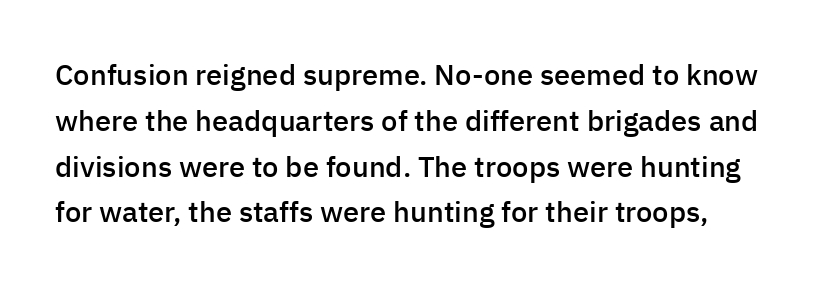
The font is running at a semibold setting, under full bold. How are the letters spaced? Ordinarily, with no added tracking. The glyphs are unaccompanied by any horizontal stroke below them. Does the type have serifs? No, each stem ends abruptly. These lines were composed using upright roman letters. Line spacing here is normal.
